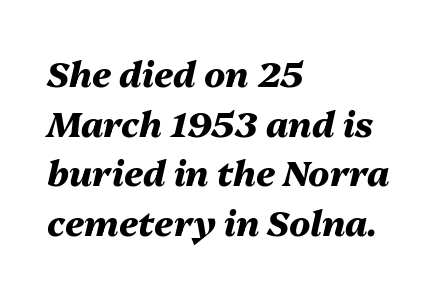
{"italic": "yes", "lean": "right", "slant_degrees": 13, "bold": "yes", "weight": "heavy", "width": "normal", "stroke_contrast": "medium", "x_height": "medium", "monospaced": "no", "underline": "no", "align": "left", "line_spacing": "normal", "line_spacing_ratio": 1.42, "letter_spacing": "normal", "letter_spacing_em": 0.0, "glyph_px": 35}
